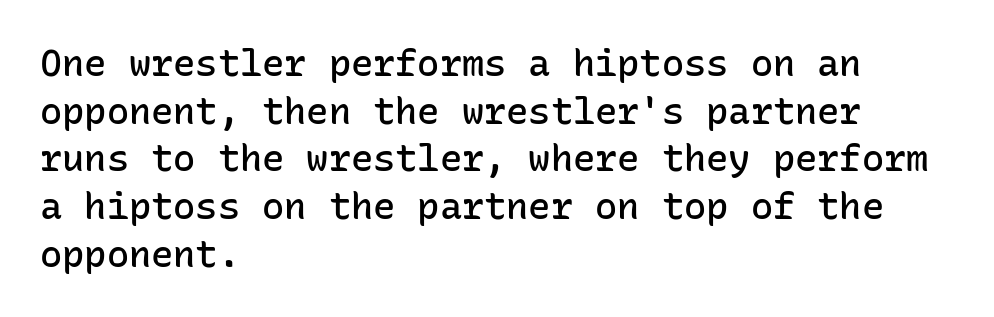
{"serif": "no", "italic": "no", "bold": "semi", "weight": "semibold", "width": "normal", "stroke_contrast": "low", "x_height": "medium", "monospaced": "yes", "underline": "no", "align": "left", "line_spacing": "normal", "line_spacing_ratio": 1.29, "letter_spacing": "normal", "letter_spacing_em": 0.0, "glyph_px": 37}
